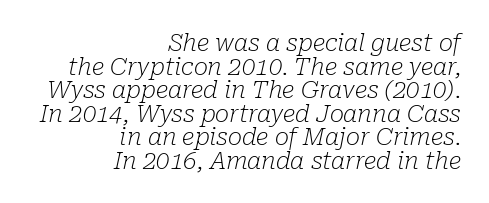
The image shows 24 px text type, italic (leaning right); set right-aligned, tight line spacing (0.98x), normal letter spacing, not underlined.
